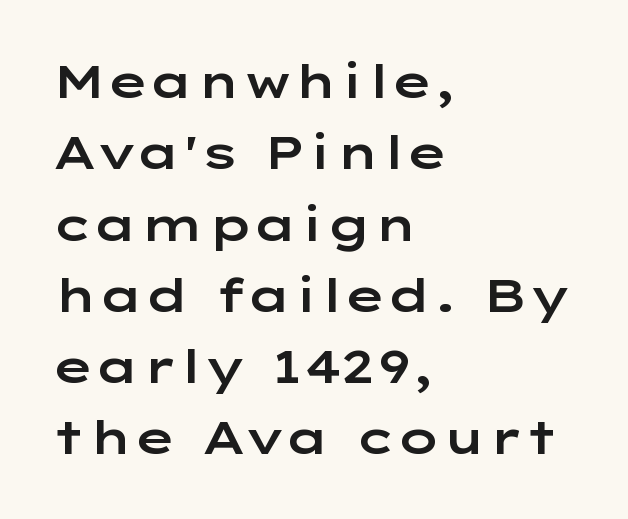
{"serif": "no", "italic": "no", "width": "wide", "stroke_contrast": "low", "x_height": "medium", "monospaced": "no", "underline": "no", "align": "left", "line_spacing": "normal", "line_spacing_ratio": 1.55, "letter_spacing": "normal", "letter_spacing_em": 0.0, "glyph_px": 46}
